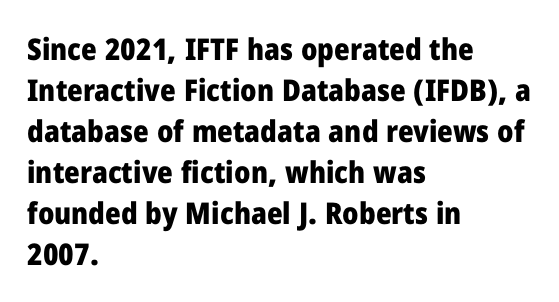
{"serif": "no", "italic": "no", "bold": "yes", "weight": "heavy", "width": "normal", "stroke_contrast": "low", "x_height": "medium", "monospaced": "no", "underline": "no", "align": "left", "line_spacing": "normal", "line_spacing_ratio": 1.37, "letter_spacing": "normal", "letter_spacing_em": 0.0, "glyph_px": 30}
